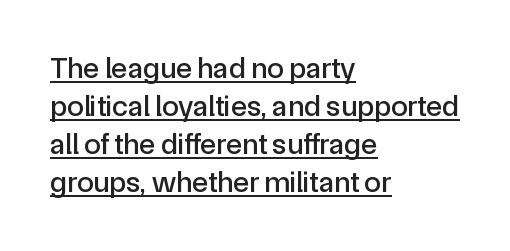
The image shows 30 px sans-serif type, upright; set left-aligned, normal line spacing (1.27x), normal letter spacing, underlined; a medium x-height.
